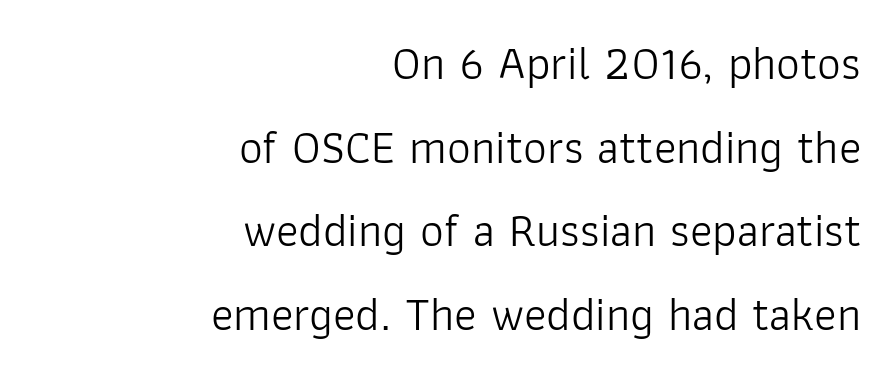
Q: Is the text bold? A: No.
Q: Is the text italic (slanted)? A: No, it is upright.
Q: Is the typeface a serif or a sans-serif typeface? A: Sans-serif.
Q: Is the text underlined? A: No.
Q: How is the paragraph aligned? A: Right-aligned.
Q: Is the spacing between letters normal or unusually wide? A: Normal.
Q: Width (condensed, normal, or wide)? A: Normal.
Q: Stroke contrast? A: Low.
Q: x-height? A: Medium.
Q: Monospaced? A: No.
